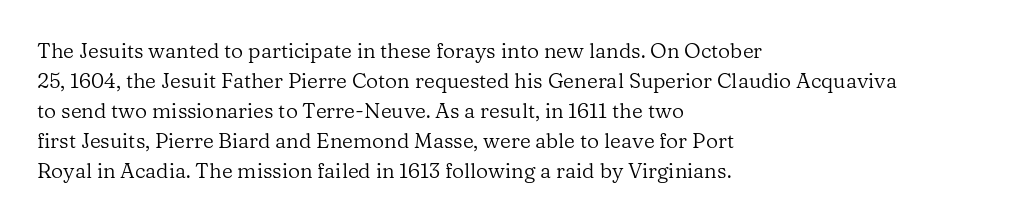
The image shows 21 px text type, upright; set left-aligned, normal line spacing (1.43x), normal letter spacing, not underlined.
